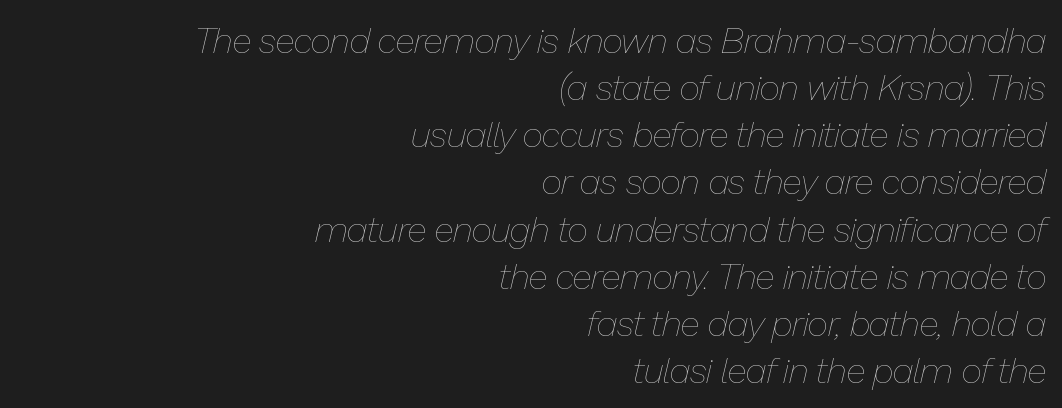
Horizontal alignment here is rightward, an uncommon choice for prose. Letters have the restrained weight of plain body copy at most. A typesetter would call this zero additional tracking. Normally led — the rows are evenly, conventionally spaced.
